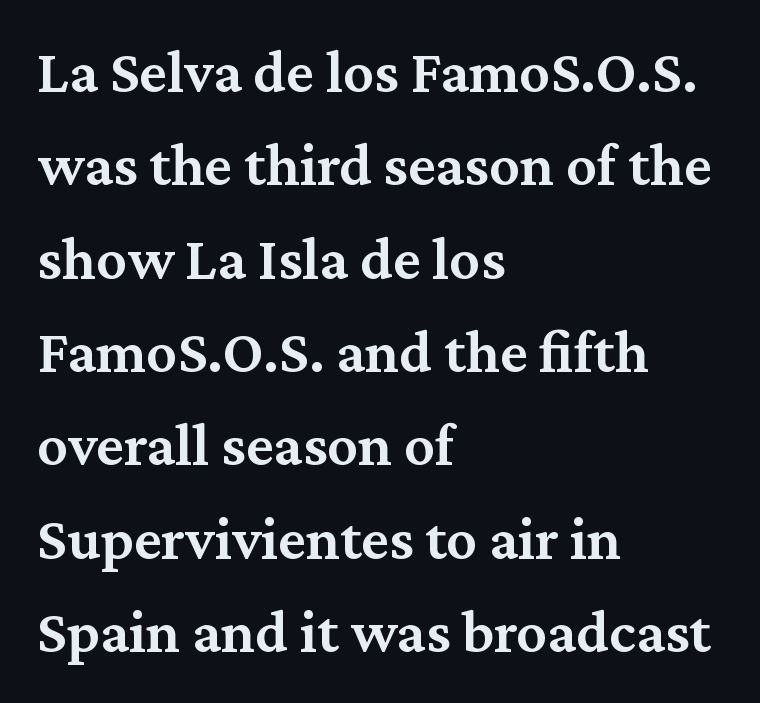
{"serif": "yes", "italic": "no", "bold": "semi", "weight": "semibold", "width": "normal", "stroke_contrast": "medium", "x_height": "medium", "monospaced": "no", "underline": "no", "align": "left", "line_spacing": "normal", "line_spacing_ratio": 1.53, "letter_spacing": "normal", "letter_spacing_em": 0.0, "glyph_px": 61}
